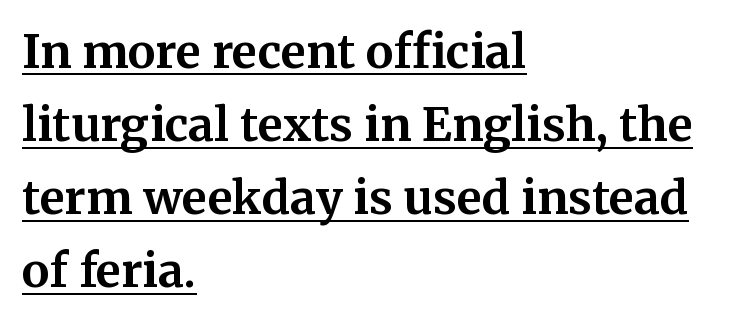
Typographically, this falls in the serif category. The lettering holds an erect, upright posture throughout. Observe the ordinary spacing: letters are neighbours, not strangers. Bold? Absolutely — the strokes are thick and heavy.
